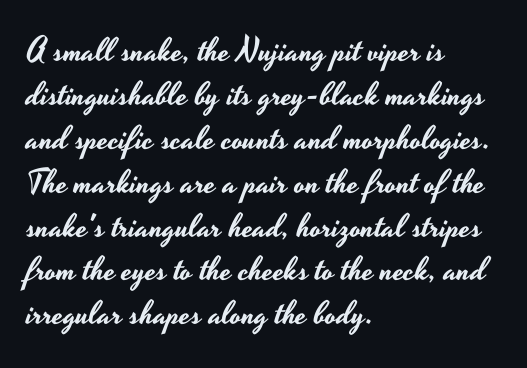
Q: Is the text italic (slanted)? A: Yes.
Q: Is the typeface a serif or a sans-serif typeface? A: Sans-serif.
Q: Is the text underlined? A: No.
Q: How is the paragraph aligned? A: Left-aligned.
Q: Is the spacing between letters normal or unusually wide? A: Normal.
Q: Is the spacing between lines tight, normal or loose? A: Normal.
Q: Width (condensed, normal, or wide)? A: Wide.
Q: Stroke contrast? A: Low.
Q: x-height? A: Small.
Q: Monospaced? A: No.
